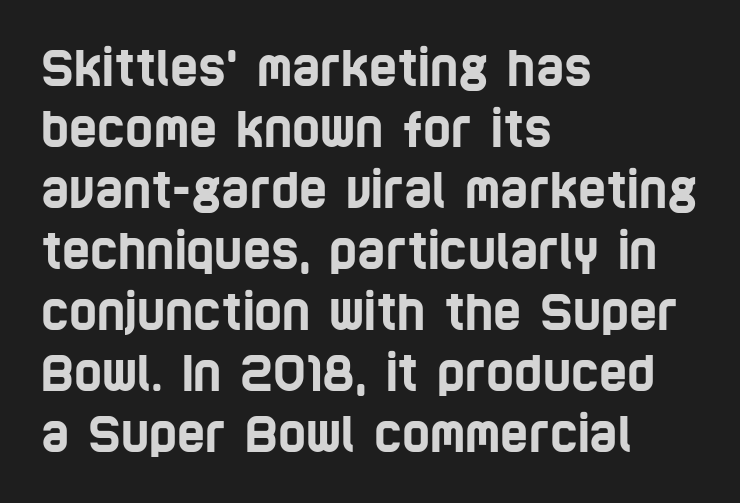
The image shows 48 px condensed sans-serif type; set left-aligned, normal line spacing (1.27x), normal letter spacing, not underlined; low stroke contrast and a large x-height.
